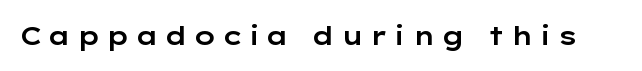
Q: Is the text italic (slanted)? A: No, it is upright.
Q: Is the text underlined? A: No.
Q: Is the spacing between letters normal or unusually wide? A: Unusually wide.
